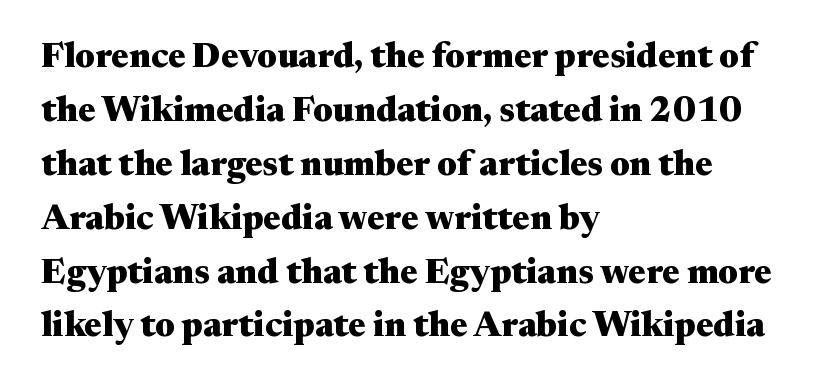
No word sits above an underline. In terms of posture, this sample is upright. The face used here is seriffed, in the tradition of book romans. This is heavy type, rendered in bold.
